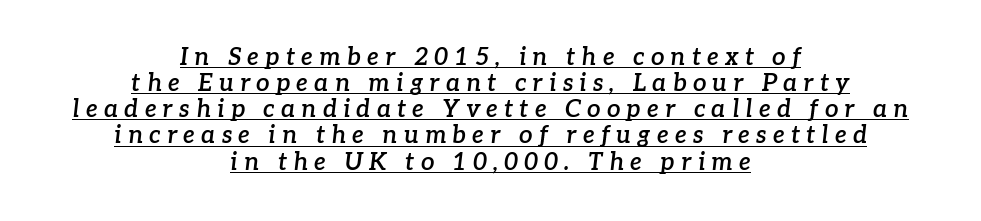
The image shows 24 px text type, italic (leaning right); set centered, tight line spacing (1.09x), unusually wide letter spacing (+0.26 em), underlined.
